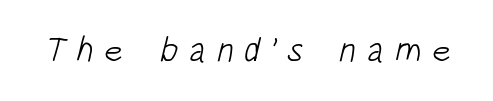
Q: Is the text bold? A: No.
Q: Is the typeface a serif or a sans-serif typeface? A: Sans-serif.
Q: Is the text underlined? A: No.
Q: Is the spacing between letters normal or unusually wide? A: Unusually wide.
Q: Width (condensed, normal, or wide)? A: Condensed.
Q: Stroke contrast? A: Low.
Q: x-height? A: Large.
Q: Monospaced? A: No.
